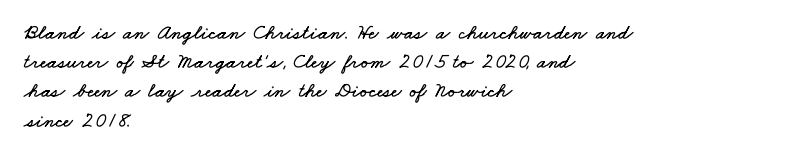
Q: Is the text underlined? A: No.
Q: How is the paragraph aligned? A: Left-aligned.
Q: Is the spacing between letters normal or unusually wide? A: Normal.
Q: Is the spacing between lines tight, normal or loose? A: Normal.
